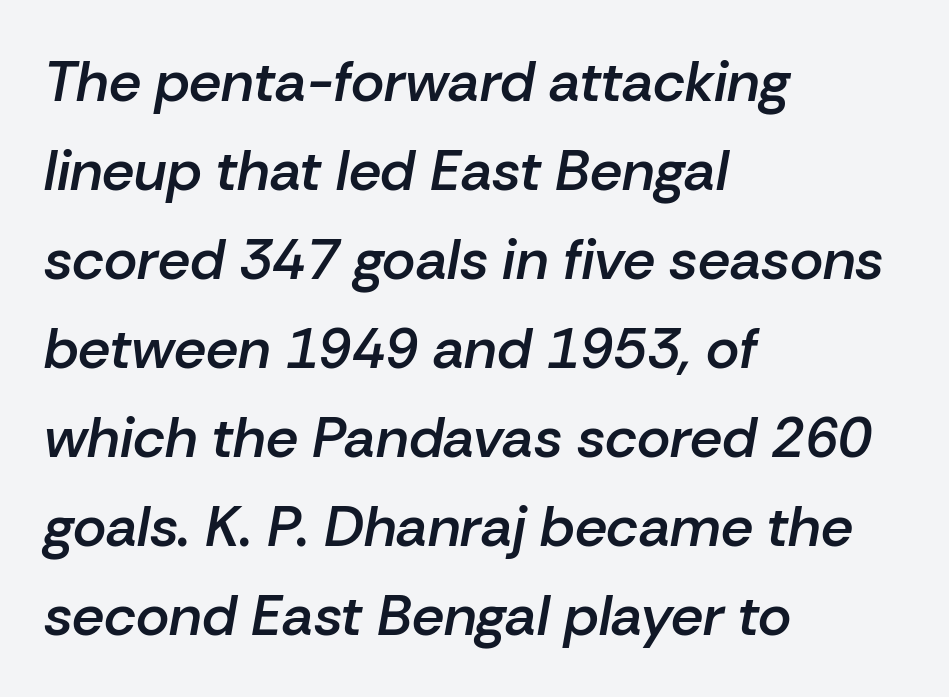
{"italic": "yes", "lean": "right", "slant_degrees": 10, "bold": "semi", "weight": "semibold", "width": "normal", "stroke_contrast": "low", "x_height": "medium", "monospaced": "no", "underline": "no", "align": "left", "line_spacing": "normal", "line_spacing_ratio": 1.56, "letter_spacing": "normal", "letter_spacing_em": 0.0, "glyph_px": 57}
